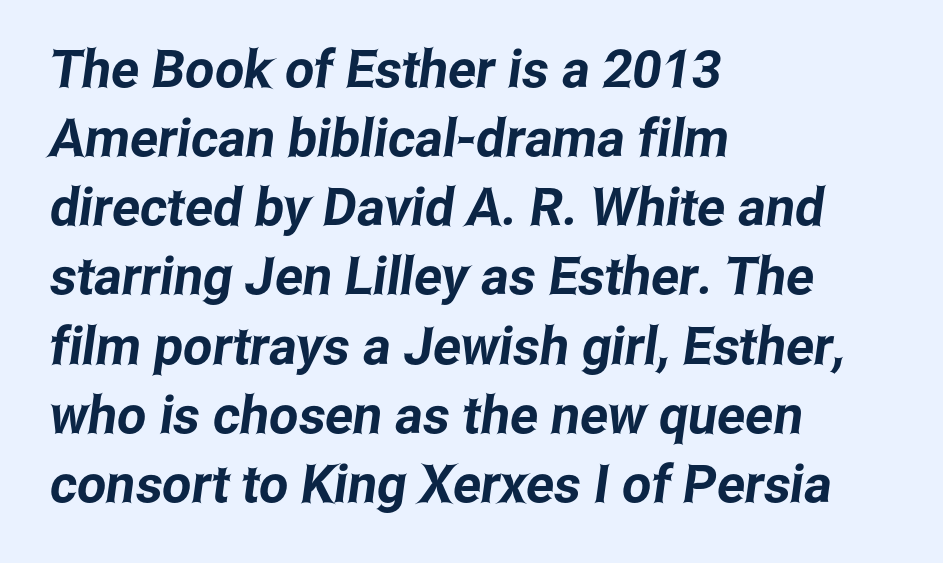
The image shows 52 px condensed sans-serif type; set left-aligned, normal line spacing (1.33x), normal letter spacing, not underlined; low stroke contrast and a medium x-height.
